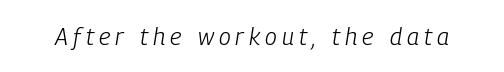
The typesetting does not lean heavy: it is not bold. The letters are spread apart with noticeably loose tracking. The lettering tilts uniformly, giving the passage an italic look. The space directly below the letters is spotless.
